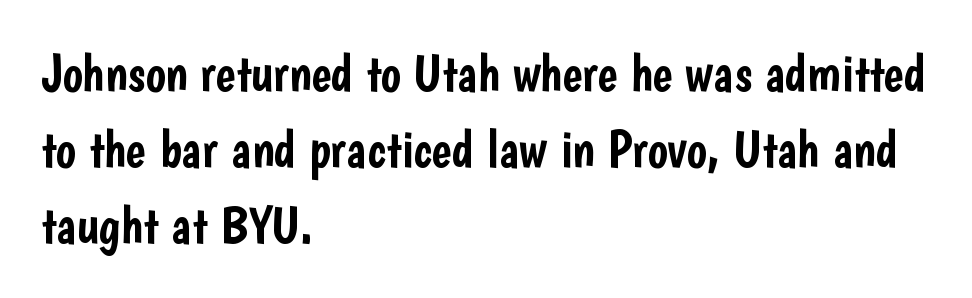
A sans-serif font was chosen for this passage. Here the designer chose a conventional face with non-uniform glyph widths. The line texture is even and compact thanks to regular tracking. The passage shown is not underscored anywhere. Short and long lines alike share a common starting point at left.
